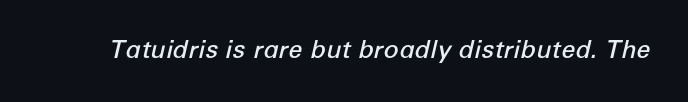
Designer's note — italics engaged. Each word holds together tightly as a unit, with standard inter-letter gaps. Each row of text sits above clean, open space. Strokes here are thickened, but only to semibold level.
